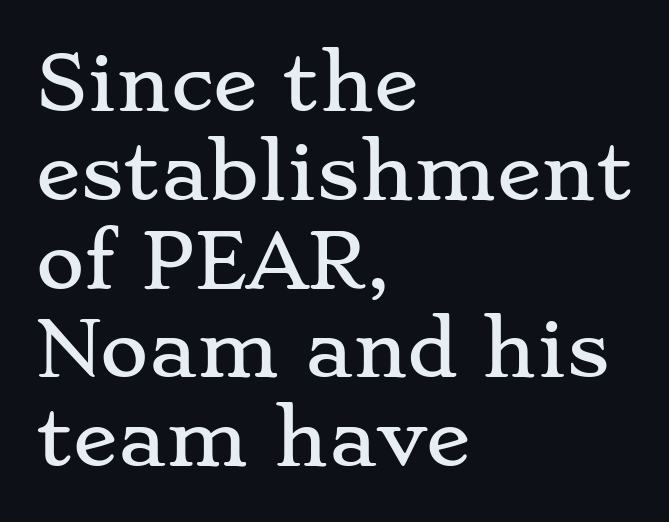
The image shows 74 px wide serif type, upright; set left-aligned, line spacing 1.2x, normal letter spacing, not underlined; low stroke contrast and a small x-height.
